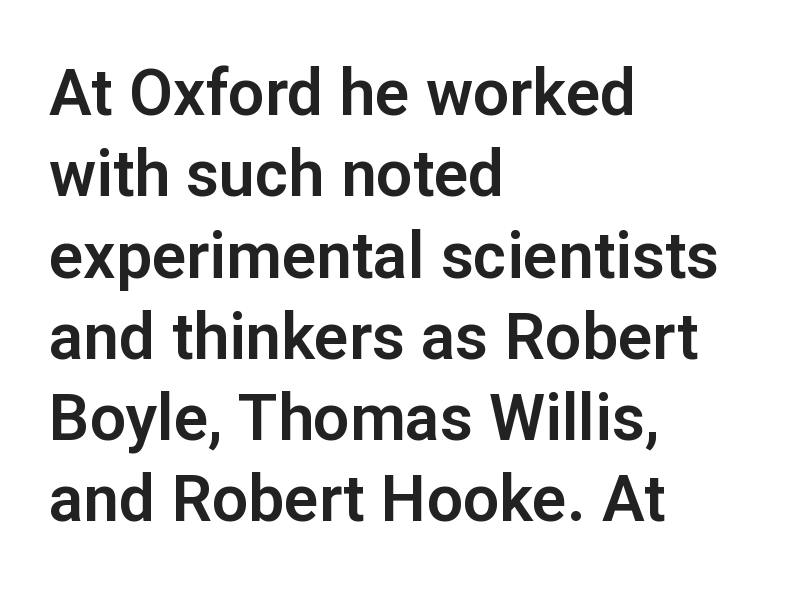
Q: Is the text italic (slanted)? A: No, it is upright.
Q: Is the typeface a serif or a sans-serif typeface? A: Sans-serif.
Q: Is the text underlined? A: No.
Q: How is the paragraph aligned? A: Left-aligned.
Q: Is the spacing between letters normal or unusually wide? A: Normal.
Q: Is the spacing between lines tight, normal or loose? A: Normal.
Q: Width (condensed, normal, or wide)? A: Normal.
Q: Stroke contrast? A: Low.
Q: x-height? A: Medium.
Q: Monospaced? A: No.
